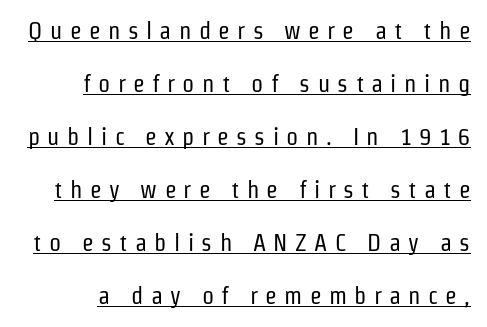
Q: Is the text bold? A: No.
Q: Is the text italic (slanted)? A: No, it is upright.
Q: Is the text underlined? A: Yes.
Q: Is the spacing between letters normal or unusually wide? A: Unusually wide.
Q: Is the spacing between lines tight, normal or loose? A: Loose.
